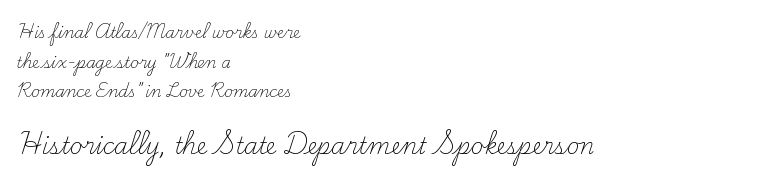
This block would shrink considerably if given ordinary leading; it's expanded now. The gap between lines stays unmarked. Typesetter's note — lower block bumped up in size, upper block left smaller. Compared with typical body copy, the letter spacing here is the same.
